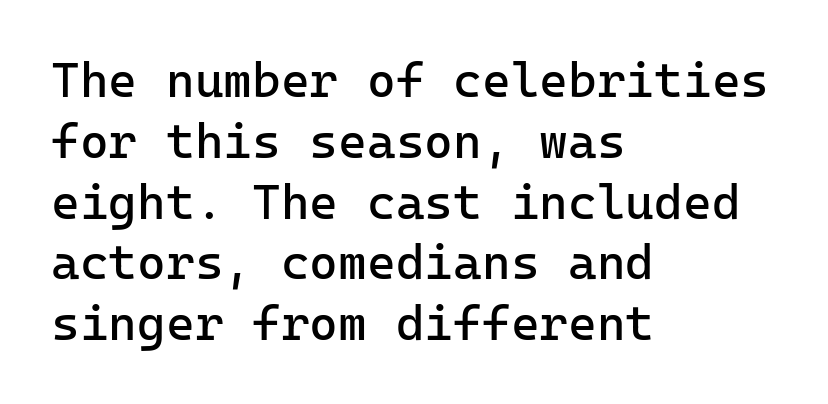
{"serif": "no", "italic": "no", "bold": "no", "weight": "regular", "width": "normal", "stroke_contrast": "low", "x_height": "medium", "monospaced": "yes", "underline": "no", "align": "left", "line_spacing_ratio": 1.24, "letter_spacing": "normal", "letter_spacing_em": 0.0, "glyph_px": 49}
